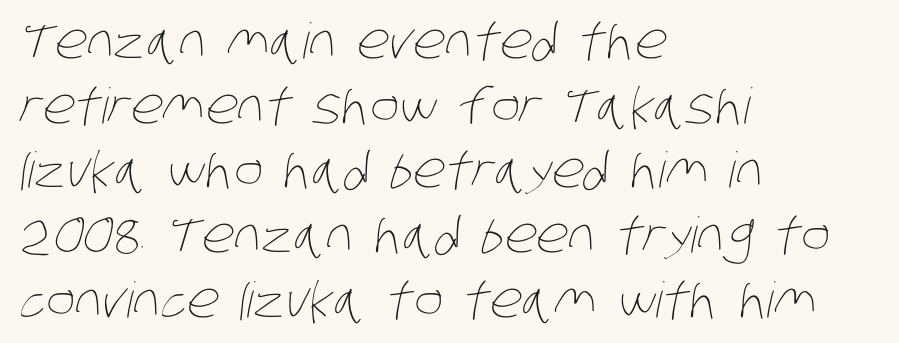
Q: Is the text bold? A: No.
Q: Is the text underlined? A: No.
Q: How is the paragraph aligned? A: Left-aligned.
Q: Is the spacing between letters normal or unusually wide? A: Normal.
Q: Is the spacing between lines tight, normal or loose? A: Normal.
Q: Width (condensed, normal, or wide)? A: Condensed.
Q: Stroke contrast? A: Low.
Q: x-height? A: Large.
Q: Monospaced? A: No.
